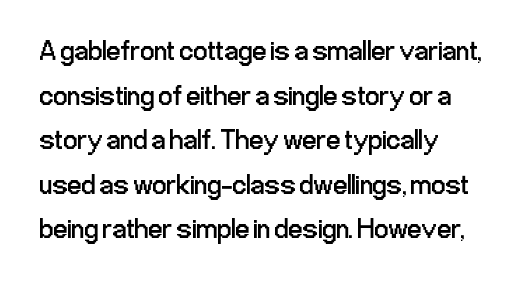
The letters stand upright; this is a roman face. No extra ink here — the face is not bold. The text block is weighted toward the left margin, trailing off unevenly rightward. Normally led — the rows are evenly, conventionally spaced. Descenders are the only things crossing below the line.
